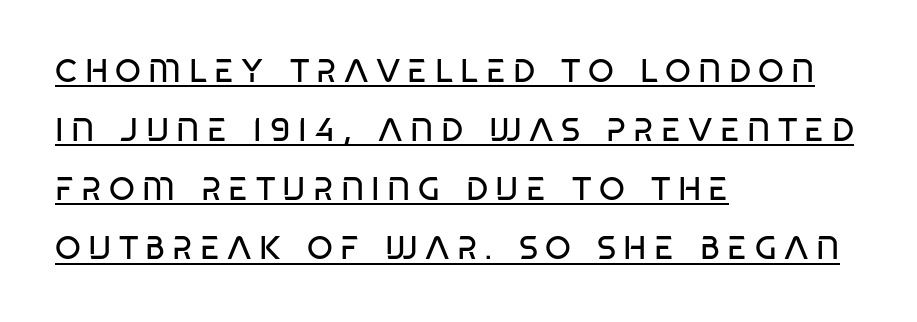
The image shows 33 px regular-weight, condensed sans-serif type; set left-aligned, line spacing 1.79x, unusually wide letter spacing (+0.22 em), underlined; low stroke contrast and a large x-height.
